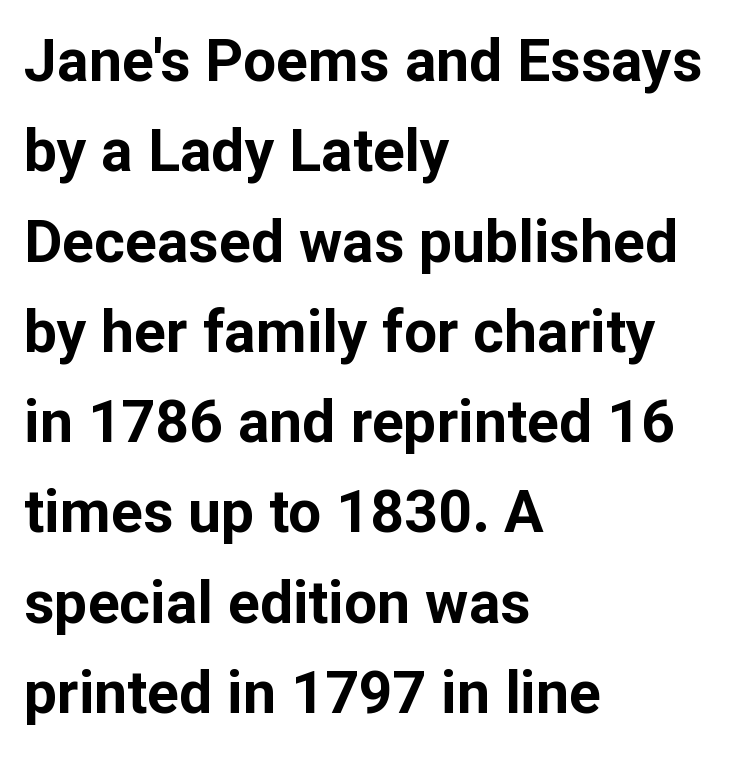
The image shows 59 px bold sans-serif type, upright; set left-aligned, normal line spacing (1.53x), normal letter spacing, not underlined; low stroke contrast and a medium x-height.
